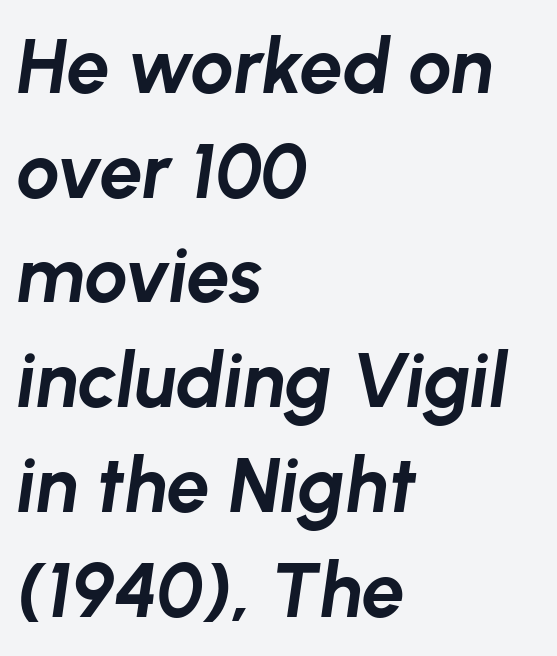
Quick note: italic. In terms of letterspacing, this is plain default setting. The string is rendered with underlining switched off. Do the characters align in a grid? No, the font is proportional.
